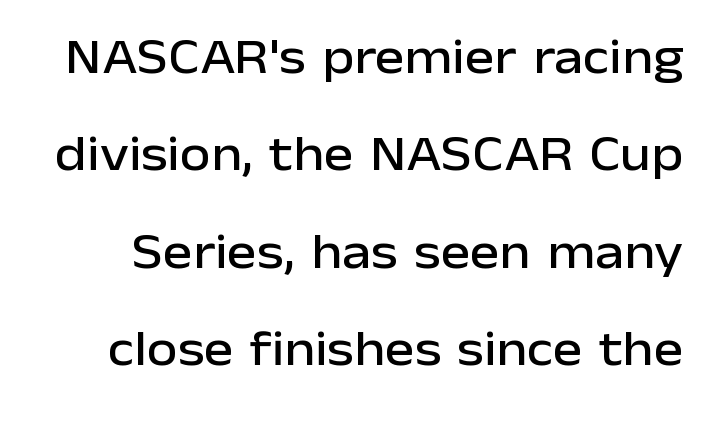
The image shows 50 px sans-serif type, upright; set loose line spacing (1.95x), normal letter spacing, not underlined; low stroke contrast and a medium x-height.
